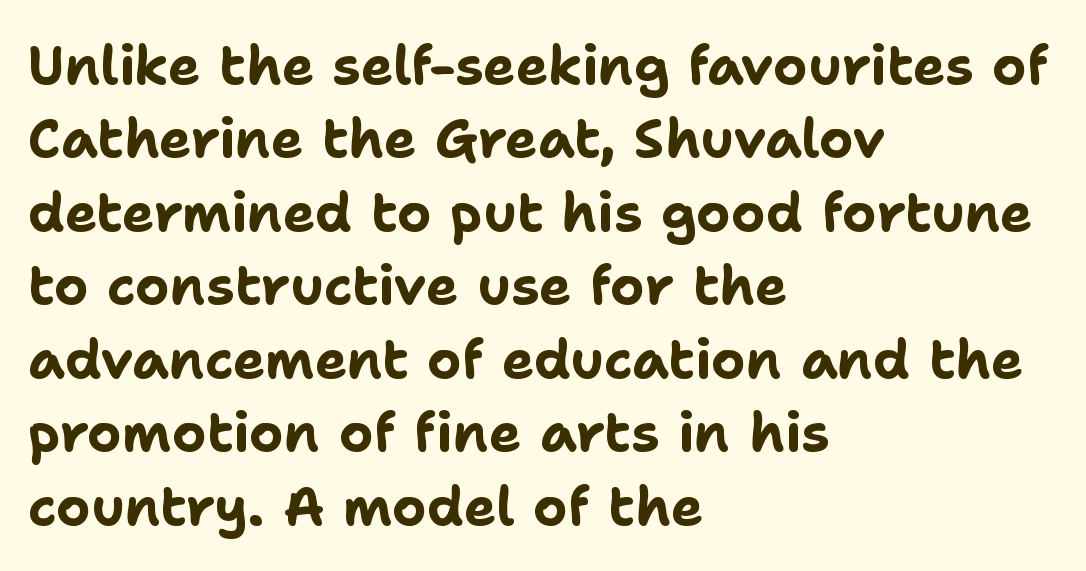
Do the letters lean? They stand straight. Look at the stroke-to-counter ratio: heavy, a bold. Letters rest on an invisible, unmarked baseline. The type is set solid horizontally, with unmodified tracking. Proportional: the letters do not fall into vertical columns. The lines are quadded left.
